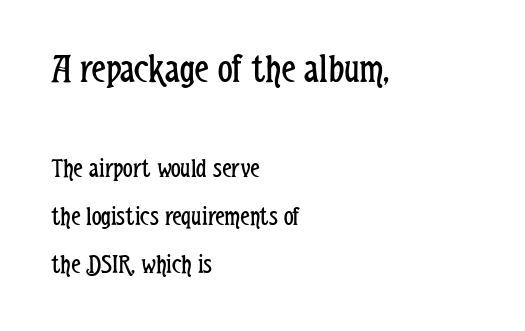
The image shows 41 px regular-weight, condensed sans-serif type, upright; set left-aligned, line spacing 1.77x, normal letter spacing, not underlined; the first (top) block is 1.52x larger; low stroke contrast and a medium x-height.
